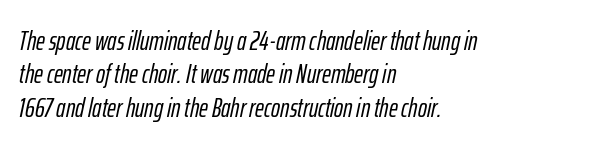
{"italic": "yes", "lean": "right", "slant_degrees": 12, "underline": "no", "align": "left", "line_spacing_ratio": 1.24, "letter_spacing": "normal", "letter_spacing_em": 0.0, "glyph_px": 27}
